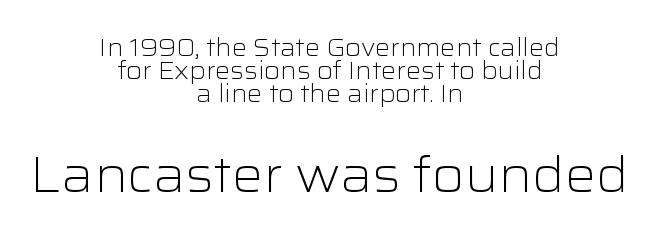
The passage shown is typed in a proportional face where columns would drift. The letters carry no serifs — their stems end cleanly without finishing strokes. Honestly, there is no underline to notice here at all. The lines are packed closely together with very little leading. Heft: none added — not bold. The designer gave the closing block more size than the opening block.
